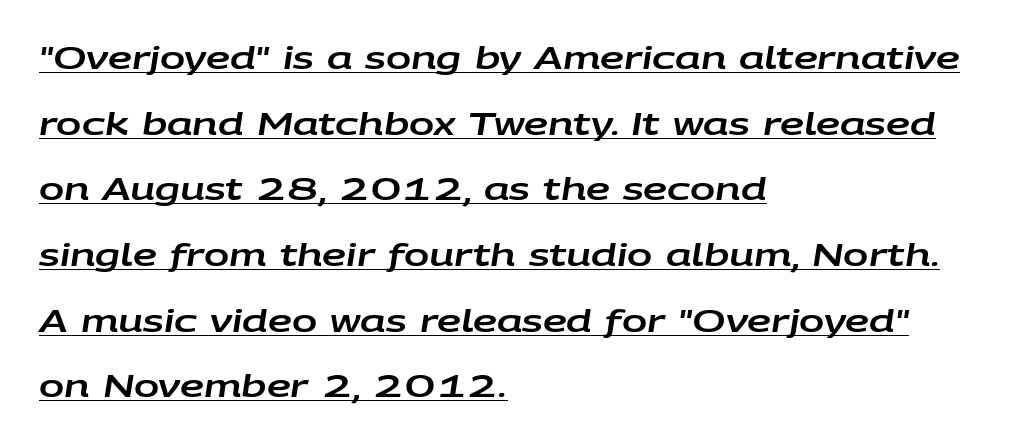
The image shows 30 px wide type, italic (leaning right); set left-aligned, loose line spacing (2.19x), normal letter spacing, underlined; low stroke contrast and a large x-height.
